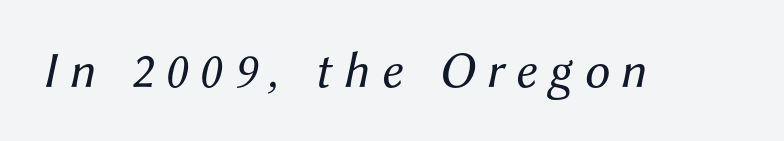
The string is rendered with underlining switched off. Each word looks stretched out because of the extra space between its letters. No extra ink here — the face is not bold. The rendering uses natural spacing where letterforms have individual widths.
